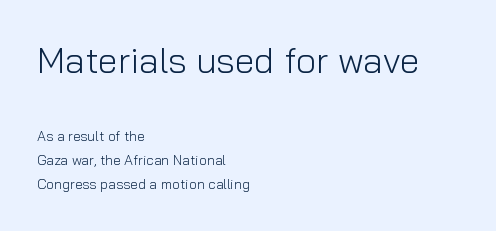
{"serif": "no", "italic": "no", "bold": "no", "weight": "light", "width": "normal", "stroke_contrast": "low", "x_height": "medium", "monospaced": "no", "underline": "no", "align": "left", "line_spacing_ratio": 1.71, "letter_spacing": "normal", "letter_spacing_em": 0.0, "larger_block": "first", "size_ratio": 2.57, "glyph_px": 36}
